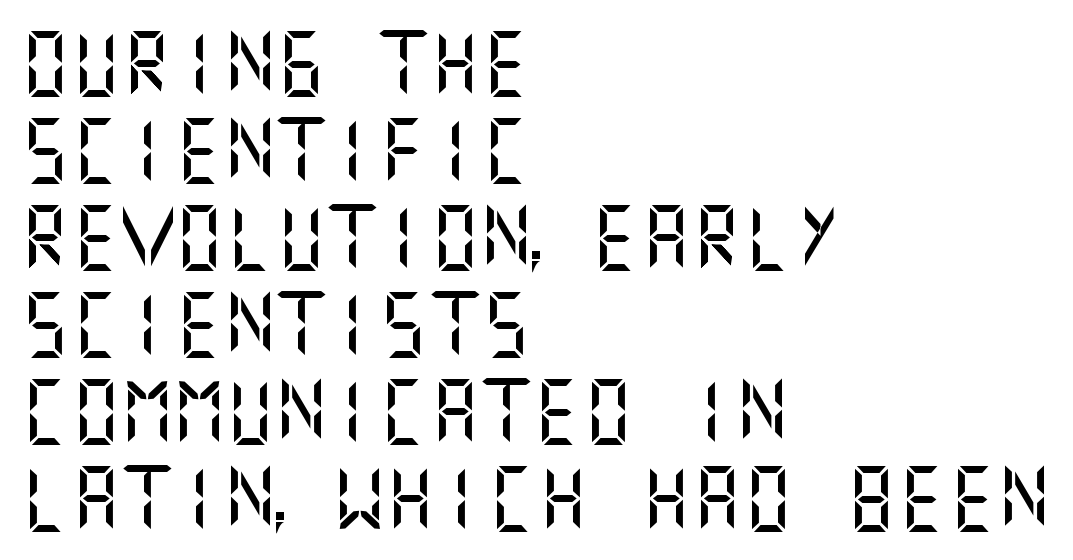
The image shows 64 px sans-serif type, upright; set left-aligned, normal line spacing (1.36x), normal letter spacing, not underlined; medium stroke contrast and a large x-height.
